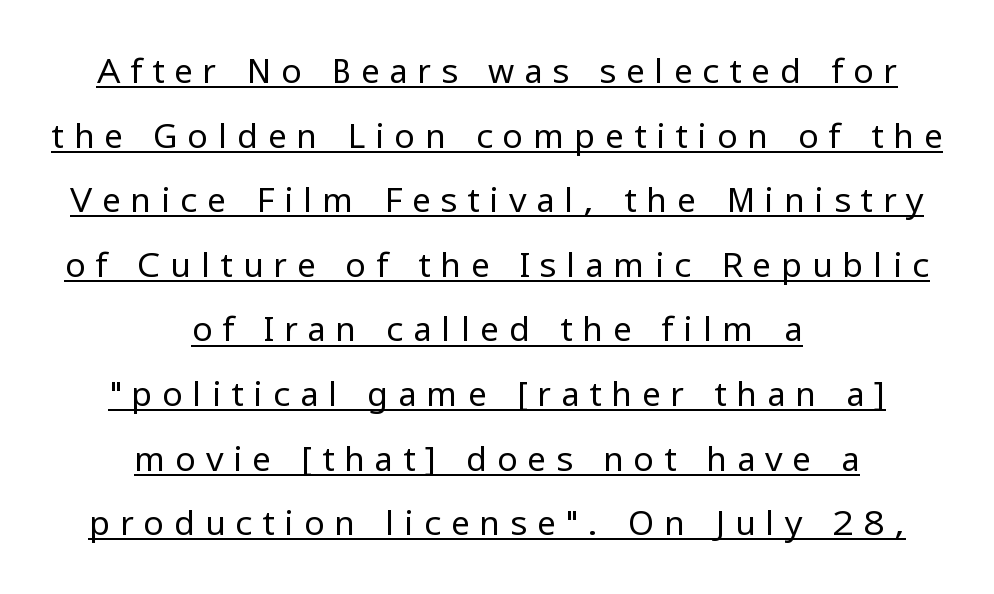
{"serif": "no", "italic": "no", "bold": "no", "weight": "regular", "width": "normal", "stroke_contrast": "low", "x_height": "medium", "monospaced": "no", "underline": "yes", "align": "center", "line_spacing": "loose", "line_spacing_ratio": 1.9, "letter_spacing": "wide", "letter_spacing_em": 0.28, "glyph_px": 34}
